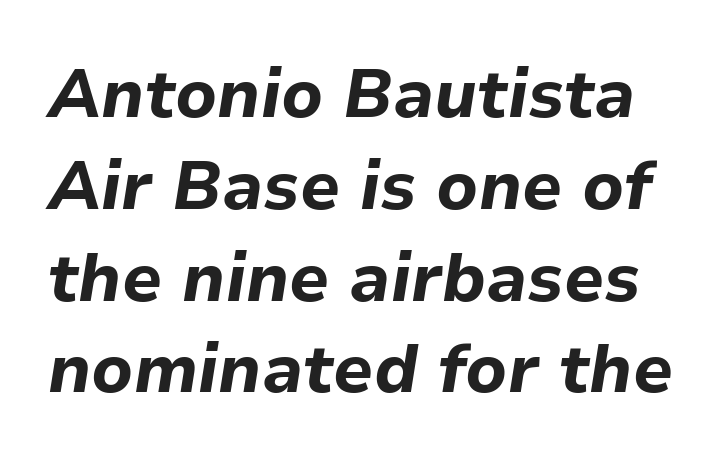
The image shows 68 px bold type, italic (leaning right); set normal line spacing (1.35x), normal letter spacing, not underlined; low stroke contrast and a medium x-height.
